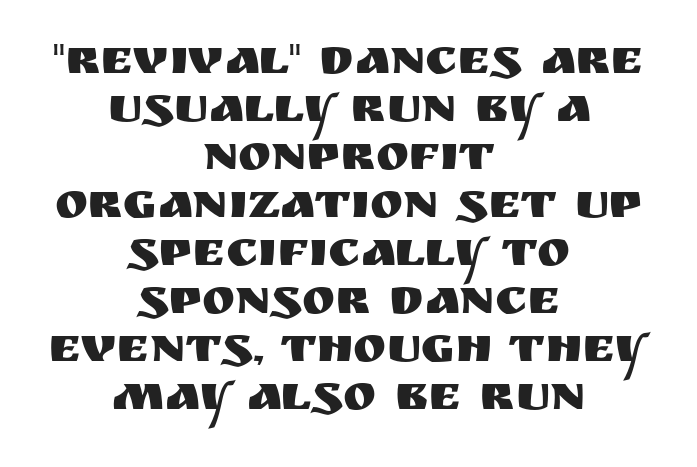
The rendering positions every line midway between the sides. The letters advance in unequal steps, a hallmark of proportional type. The area under the type is left untouched. Ordinary non-slanted type is in use. Check where the strokes stop: nothing finishes them off — pure sans. Quick note: interline space is minimal.
